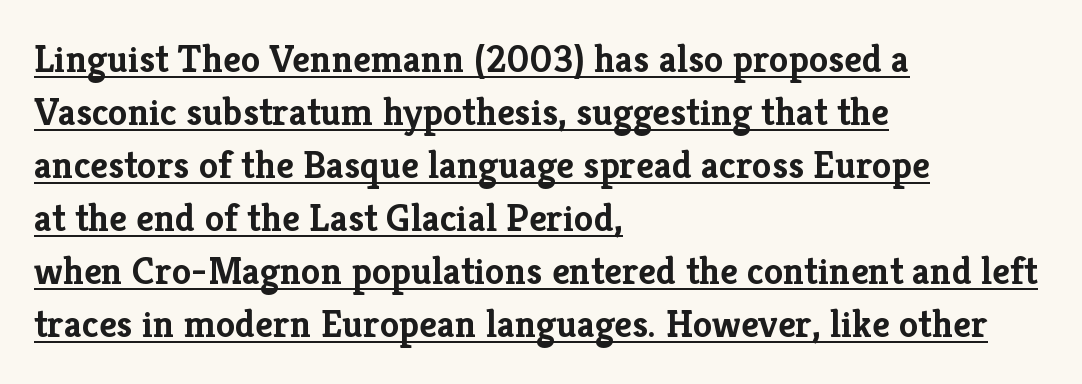
Q: Is the text bold? A: Yes.
Q: Is the text italic (slanted)? A: No, it is upright.
Q: Is the typeface a serif or a sans-serif typeface? A: Serif.
Q: Is the text underlined? A: Yes.
Q: How is the paragraph aligned? A: Left-aligned.
Q: Is the spacing between letters normal or unusually wide? A: Normal.
Q: Is the spacing between lines tight, normal or loose? A: Normal.
Q: Width (condensed, normal, or wide)? A: Normal.
Q: Stroke contrast? A: Low.
Q: x-height? A: Medium.
Q: Monospaced? A: No.
